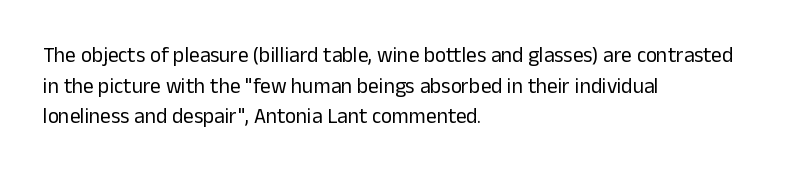
The image shows 21 px text type, upright; set left-aligned, normal line spacing (1.46x), normal letter spacing, not underlined.
